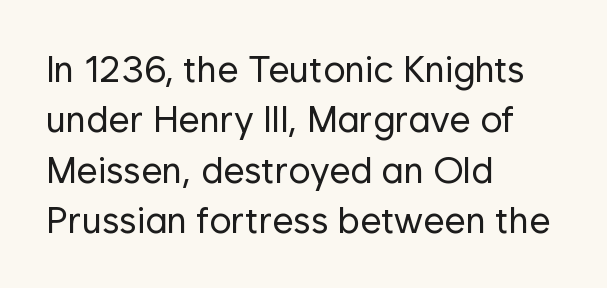
Q: Is the text bold? A: No.
Q: Is the text italic (slanted)? A: No, it is upright.
Q: Is the typeface a serif or a sans-serif typeface? A: Sans-serif.
Q: Is the text underlined? A: No.
Q: How is the paragraph aligned? A: Left-aligned.
Q: Is the spacing between letters normal or unusually wide? A: Normal.
Q: Is the spacing between lines tight, normal or loose? A: Normal.
Q: Width (condensed, normal, or wide)? A: Normal.
Q: Stroke contrast? A: Low.
Q: x-height? A: Medium.
Q: Monospaced? A: No.
